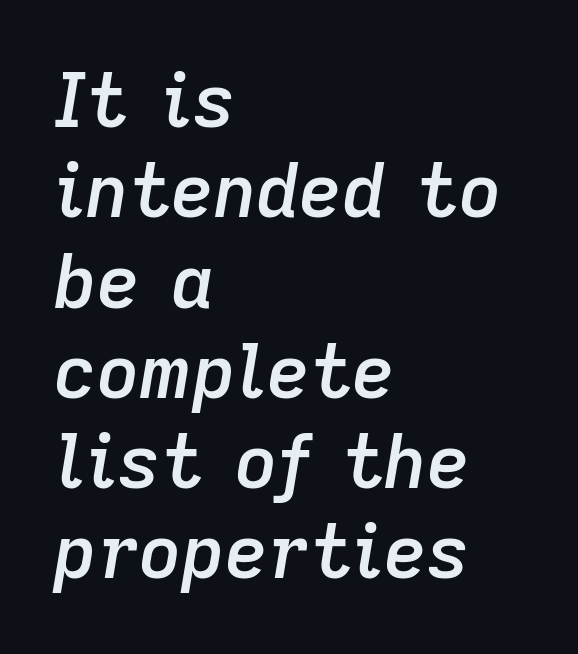
Q: Is the text bold? A: Semi-bold.
Q: Is the text italic (slanted)? A: Yes, it leans right by about 9 degrees.
Q: Is the text underlined? A: No.
Q: How is the paragraph aligned? A: Left-aligned.
Q: Is the spacing between letters normal or unusually wide? A: Normal.
Q: Width (condensed, normal, or wide)? A: Normal.
Q: Stroke contrast? A: Low.
Q: x-height? A: Medium.
Q: Monospaced? A: No.
